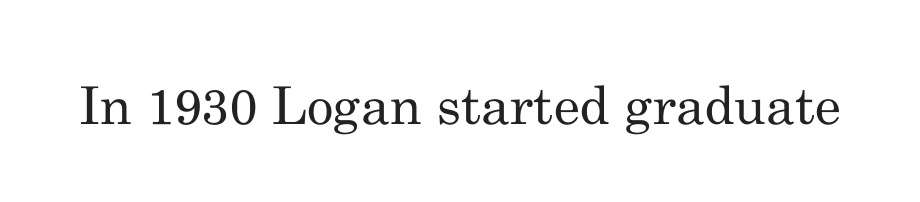
Q: Is the text bold? A: No.
Q: Is the text italic (slanted)? A: No, it is upright.
Q: Is the typeface a serif or a sans-serif typeface? A: Serif.
Q: Is the text underlined? A: No.
Q: Is the spacing between letters normal or unusually wide? A: Normal.
Q: Width (condensed, normal, or wide)? A: Normal.
Q: Stroke contrast? A: Medium.
Q: x-height? A: Small.
Q: Monospaced? A: No.
